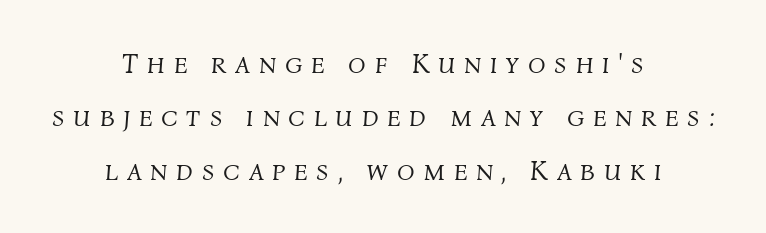
The image shows 29 px light type, italic (leaning right); set centered, line spacing 1.84x, unusually wide letter spacing (+0.3 em), not underlined; medium stroke contrast and a medium x-height.
